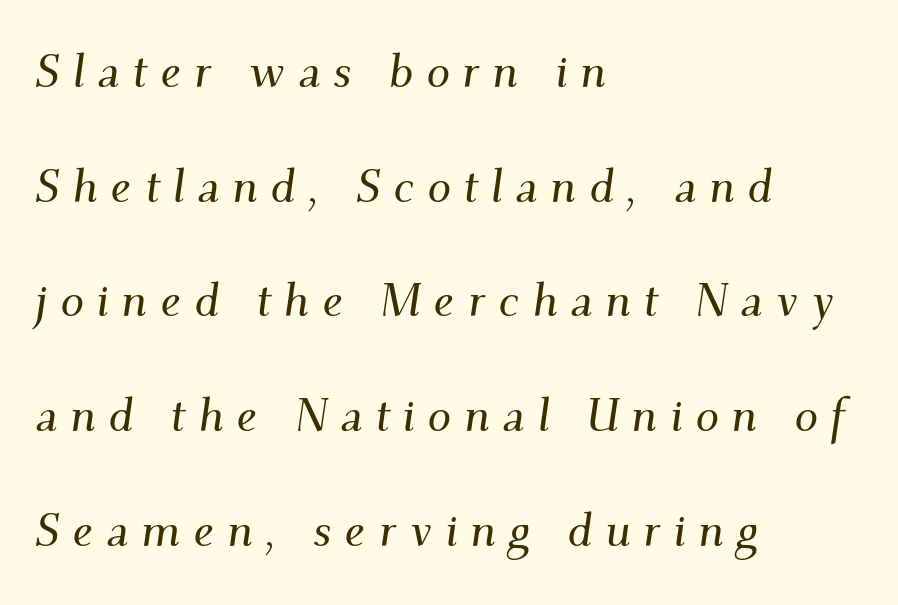
This sample has the flowing, uneven cadence of proportional lettering. Left-aligned paragraph, ragged on the right. Vertical spacing — loose. The tracking reads as deliberately expanded to a designer's eye.
